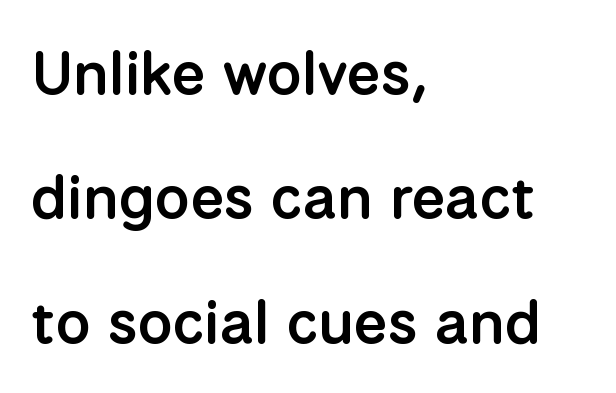
Q: Is the text bold? A: Semi-bold.
Q: Is the text italic (slanted)? A: No, it is upright.
Q: Is the typeface a serif or a sans-serif typeface? A: Sans-serif.
Q: Is the text underlined? A: No.
Q: How is the paragraph aligned? A: Left-aligned.
Q: Is the spacing between letters normal or unusually wide? A: Normal.
Q: Is the spacing between lines tight, normal or loose? A: Loose.
Q: Width (condensed, normal, or wide)? A: Normal.
Q: Stroke contrast? A: Low.
Q: x-height? A: Medium.
Q: Monospaced? A: No.
